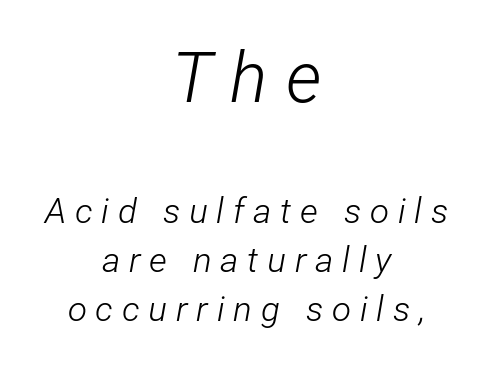
No letter is thick-stroked: the sample isn't bold. The specimen omits any rule beneath the text block's lines. Tall strokes in this sample are angled rather than plumb. A student would call this center alignment; a typographer would say set centered. The rendering uses natural spacing where letterforms have individual widths. These lines have a slow, spaced-out rhythm from letter to letter.
